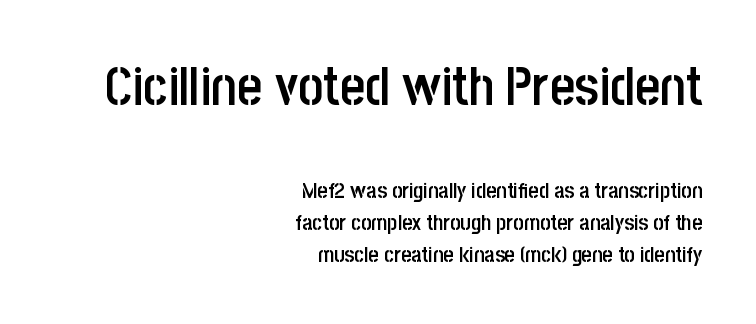
Q: Is the text bold? A: Semi-bold.
Q: Is the text italic (slanted)? A: No, it is upright.
Q: Is the typeface a serif or a sans-serif typeface? A: Sans-serif.
Q: Is the text underlined? A: No.
Q: How is the paragraph aligned? A: Right-aligned.
Q: Is the spacing between letters normal or unusually wide? A: Normal.
Q: Is the spacing between lines tight, normal or loose? A: Normal.
Q: Which block of text is set in a larger size, the first (top) or the second (bottom)? A: The first (top) one.
Q: Width (condensed, normal, or wide)? A: Condensed.
Q: Stroke contrast? A: Low.
Q: x-height? A: Large.
Q: Monospaced? A: No.
